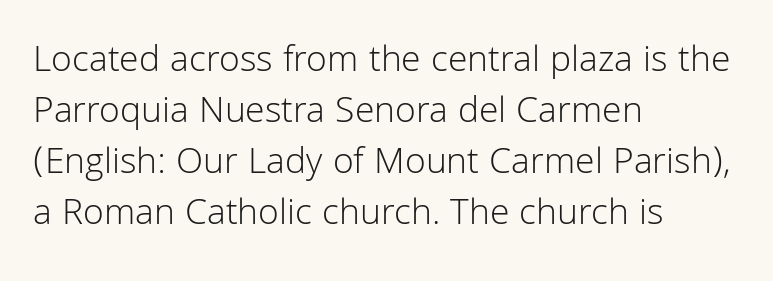
The image shows 38 px light sans-serif type, upright; set left-aligned, normal line spacing (1.34x), normal letter spacing, not underlined; low stroke contrast and a medium x-height.
